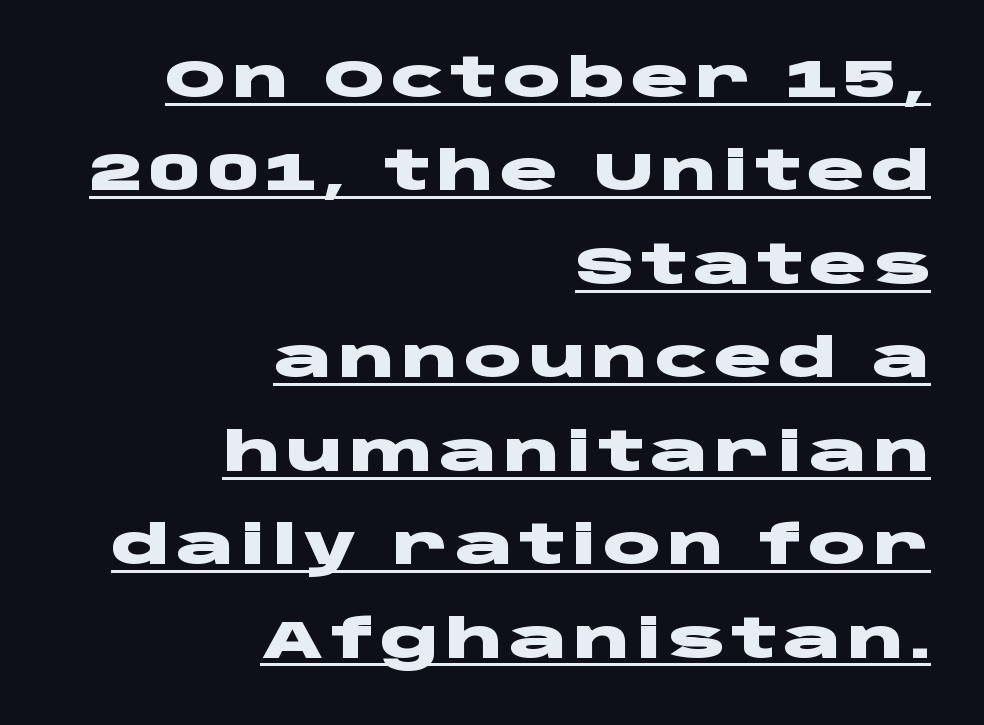
The image shows 54 px heavy, wide sans-serif type, upright; set right-aligned, line spacing 1.73x, underlined; low stroke contrast and a large x-height.
